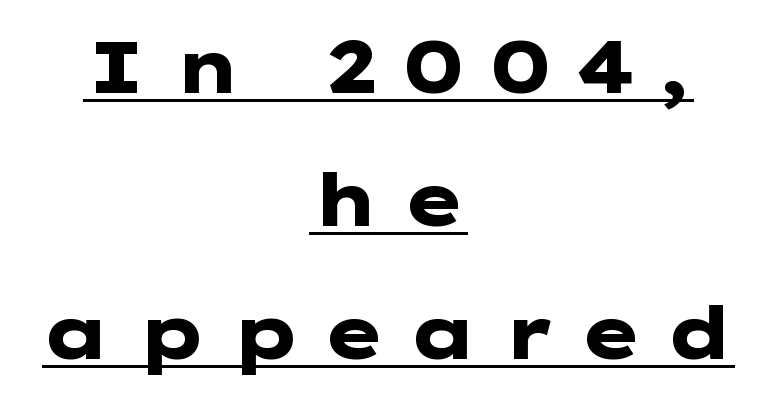
{"serif": "no", "italic": "no", "bold": "yes", "weight": "heavy", "width": "wide", "stroke_contrast": "low", "x_height": "medium", "underline": "yes", "align": "center", "line_spacing_ratio": 1.8, "letter_spacing": "wide", "letter_spacing_em": 0.3, "glyph_px": 74}
